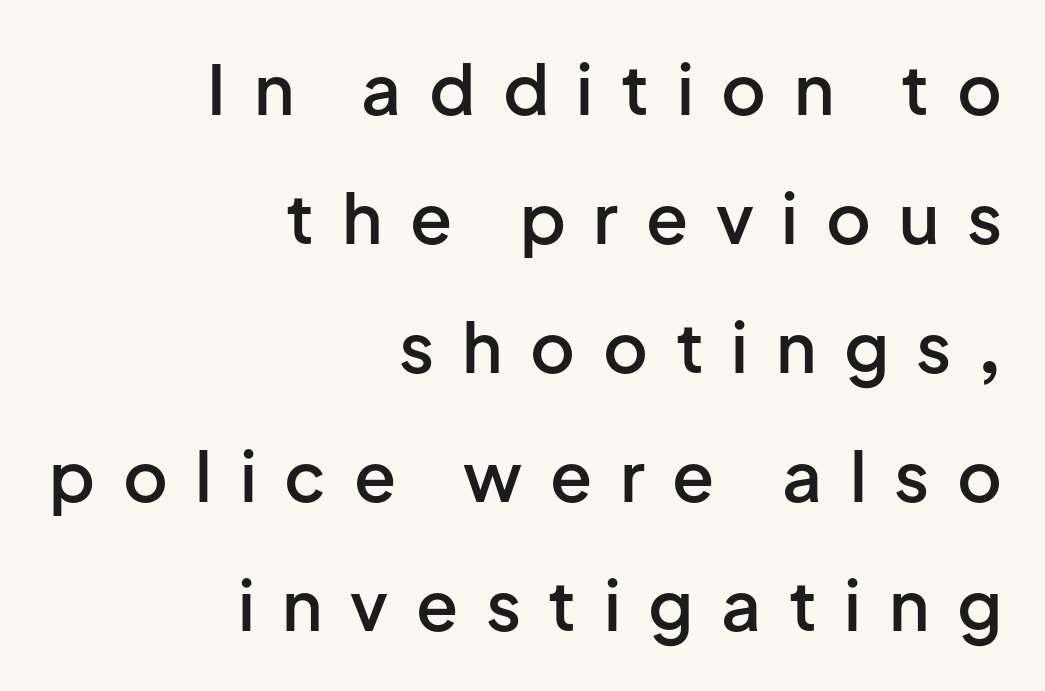
The image shows 69 px semibold sans-serif type, upright; set right-aligned, line spacing 1.87x, unusually wide letter spacing (+0.4 em), not underlined; low stroke contrast and a medium x-height.
